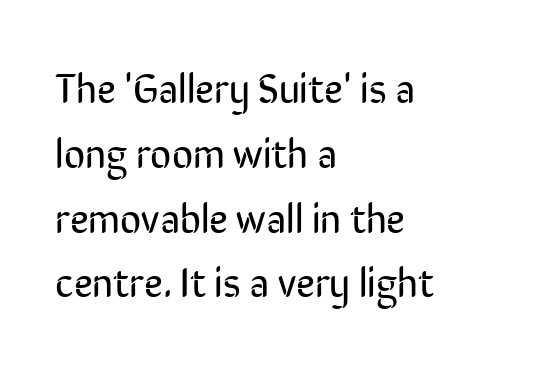
The image shows 41 px regular-weight, condensed sans-serif type, upright; set left-aligned, normal line spacing (1.58x), normal letter spacing, not underlined; low stroke contrast and a medium x-height.
